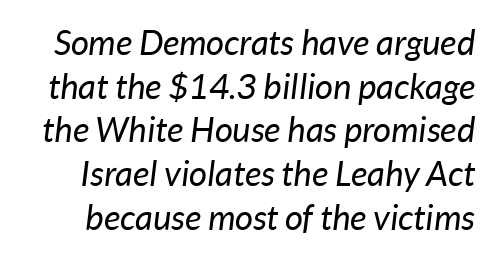
{"italic": "yes", "lean": "right", "slant_degrees": 7, "bold": "no", "weight": "regular", "width": "normal", "stroke_contrast": "low", "x_height": "medium", "monospaced": "no", "underline": "no", "line_spacing": "normal", "line_spacing_ratio": 1.25, "letter_spacing": "normal", "letter_spacing_em": 0.0, "glyph_px": 35}
